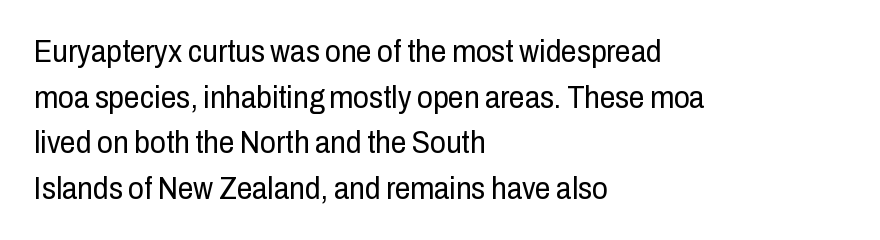
The image shows 31 px regular-weight, condensed sans-serif type, upright; set left-aligned, normal line spacing (1.47x), normal letter spacing, not underlined; low stroke contrast and a medium x-height.
